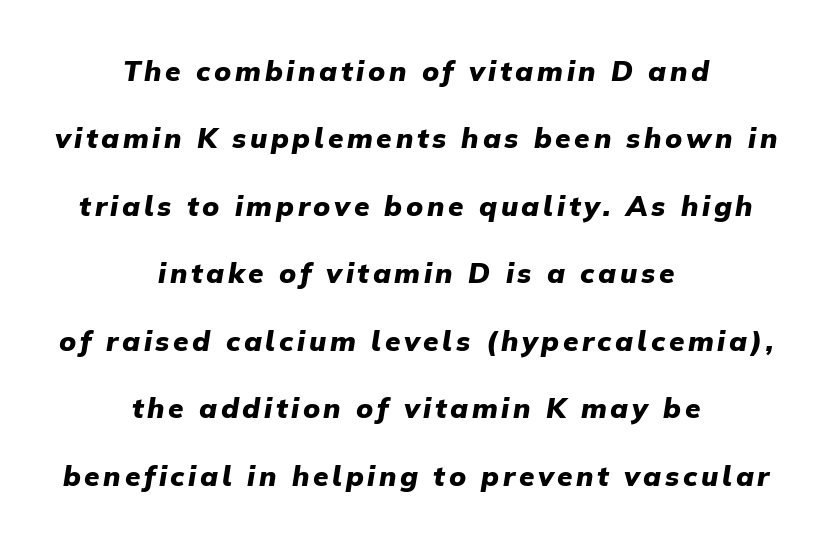
The image shows 28 px heavy type, italic (leaning right); set centered, loose line spacing (2.41x), not underlined; low stroke contrast and a medium x-height.
